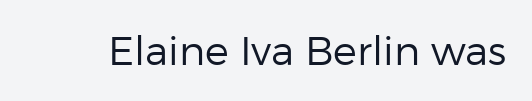
No italicization has been applied; the sample stays upright. The space directly below the letters is spotless. There is no visible air inserted between adjacent glyphs. Is this a heavy cut? Hardly; it is regular or lighter.
